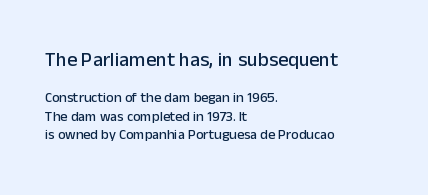
Q: Is the text italic (slanted)? A: No, it is upright.
Q: Is the text underlined? A: No.
Q: How is the paragraph aligned? A: Left-aligned.
Q: Is the spacing between letters normal or unusually wide? A: Normal.
Q: Is the spacing between lines tight, normal or loose? A: Normal.
Q: Which block of text is set in a larger size, the first (top) or the second (bottom)? A: The first (top) one.
